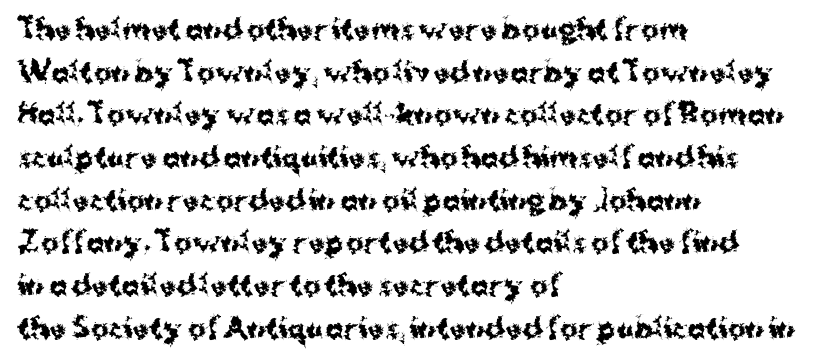
The image shows 27 px bold type, upright; set left-aligned, normal line spacing (1.58x), normal letter spacing, not underlined.
